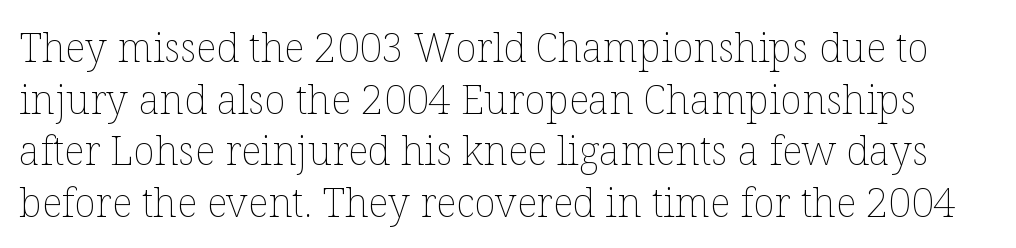
{"italic": "no", "bold": "no", "weight": "thin", "width": "normal", "stroke_contrast": "low", "x_height": "medium", "monospaced": "no", "underline": "no", "line_spacing": "normal", "line_spacing_ratio": 1.29, "letter_spacing": "normal", "letter_spacing_em": 0.0, "glyph_px": 40}
